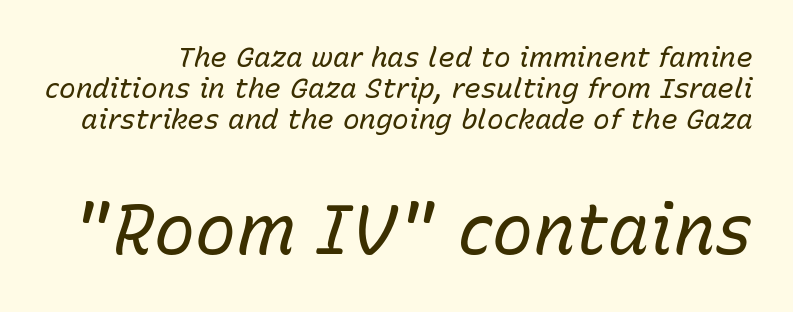
Here the designer chose a conventional face with non-uniform glyph widths. Glance below the letters and you will spot only blank space. If you measured baseline to baseline, you'd find a short distance. Tracking value appears to be zero — textbook default spacing.
